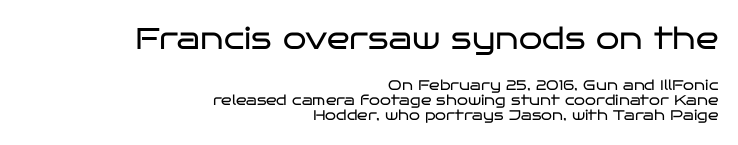
The image shows 30 px regular-weight, wide sans-serif type, upright; set right-aligned, tight line spacing (1.07x), normal letter spacing, not underlined; the first (top) block is 2.14x larger; low stroke contrast and a large x-height.
